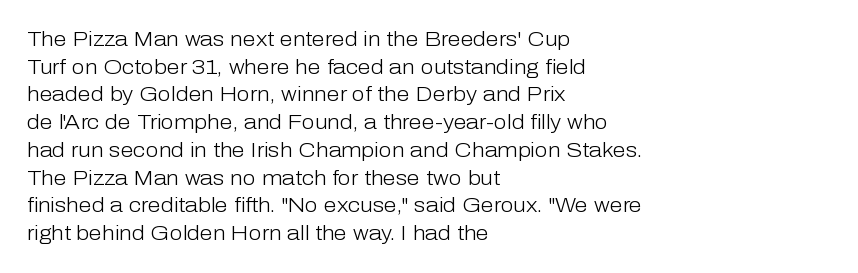
Q: Is the text bold? A: No.
Q: Is the text italic (slanted)? A: No, it is upright.
Q: Is the text underlined? A: No.
Q: How is the paragraph aligned? A: Left-aligned.
Q: Is the spacing between letters normal or unusually wide? A: Normal.
Q: Is the spacing between lines tight, normal or loose? A: Normal.
